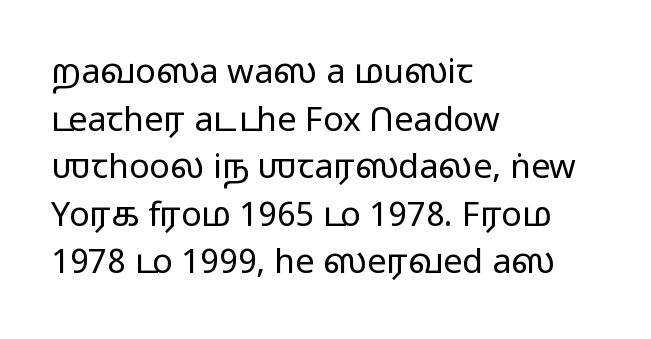
The image shows 34 px light, wide sans-serif type, upright; set left-aligned, normal line spacing (1.4x), normal letter spacing, not underlined; low stroke contrast and a medium x-height.
